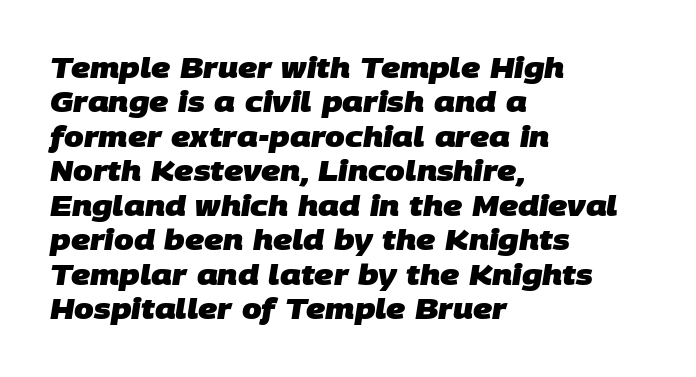
Q: Is the text bold? A: Yes.
Q: Is the typeface a serif or a sans-serif typeface? A: Sans-serif.
Q: Is the text underlined? A: No.
Q: How is the paragraph aligned? A: Left-aligned.
Q: Is the spacing between letters normal or unusually wide? A: Normal.
Q: Width (condensed, normal, or wide)? A: Normal.
Q: Stroke contrast? A: Low.
Q: x-height? A: Large.
Q: Monospaced? A: No.
